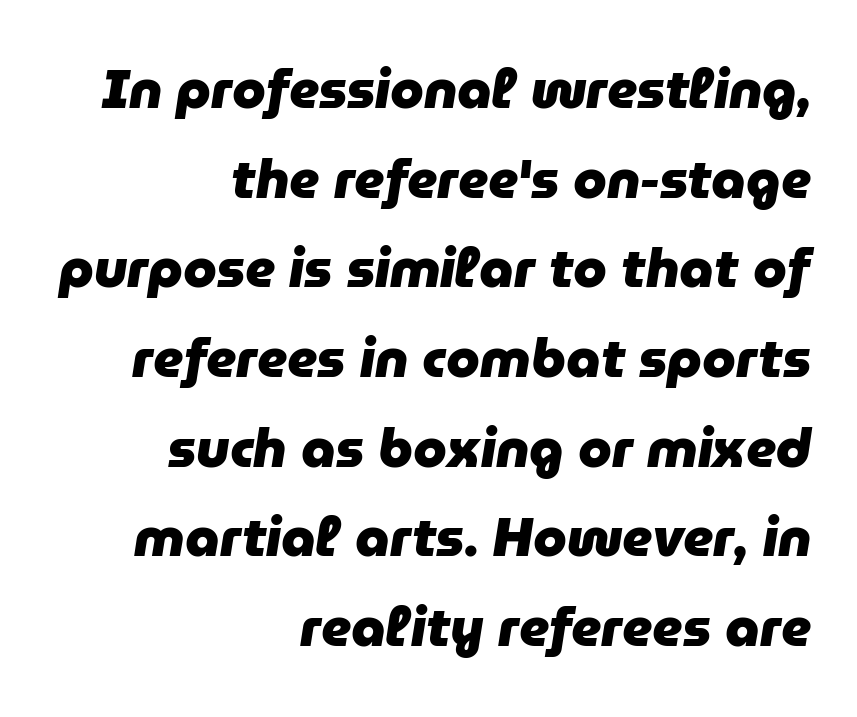
The image shows 54 px heavy type, italic (leaning right); set right-aligned, normal line spacing (1.66x), normal letter spacing, not underlined; low stroke contrast and a medium x-height.
